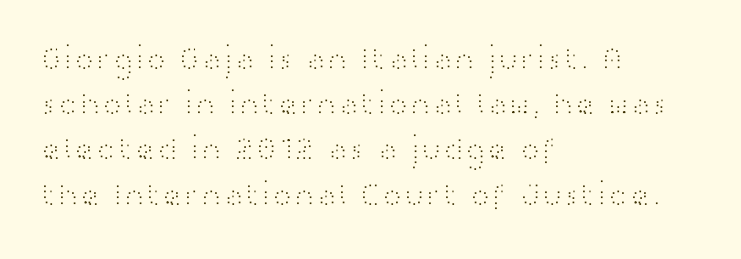
Is this a fixed-width face? No — the glyphs have proportional, varying widths. Letter spacing: default. The compositor pushed each line to the left boundary. The typeface has the unassuming heft of standard copy or less.
